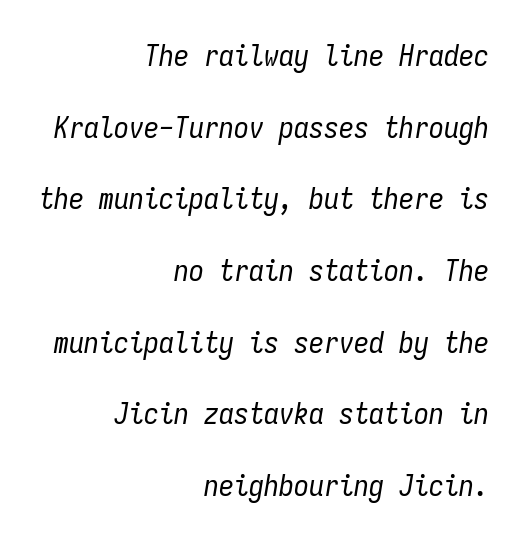
The image shows 30 px regular-weight, condensed type, italic (leaning right), monospaced; set right-aligned, loose line spacing (2.39x), normal letter spacing, not underlined; low stroke contrast and a medium x-height.
